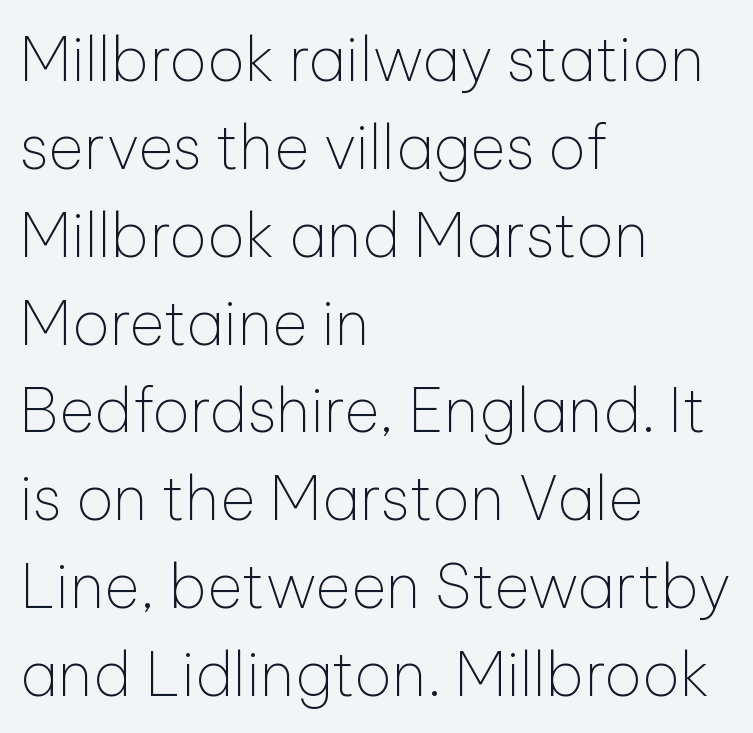
Posture: upright roman. Teacher's note: observe the even left margin — that is flush-left alignment. Tracking value appears to be zero — textbook default spacing. Think of a printed novel: that variable character pitch is what you see here. Nope, no serifs anywhere on these letters.
